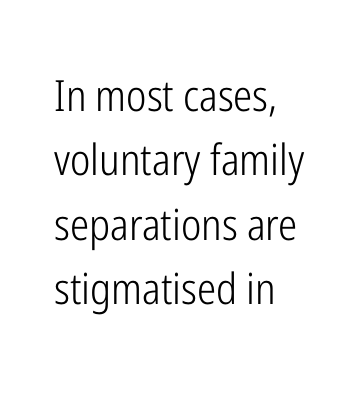
The ragged edge is on the right, which tells us the setting is flush left. Honestly, there is no underline to notice here at all. Vertical stems look standard width or narrower in stroke. Ordinary non-slanted type is in use. This rendering employs a face without finishing strokes, i.e., a sans-serif.
